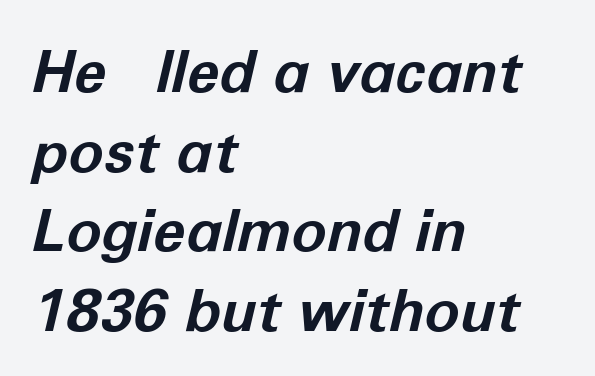
Q: Is the text bold? A: Yes.
Q: Is the text italic (slanted)? A: Yes, it leans right by about 12 degrees.
Q: Is the text underlined? A: No.
Q: How is the paragraph aligned? A: Left-aligned.
Q: Is the spacing between letters normal or unusually wide? A: Normal.
Q: Is the spacing between lines tight, normal or loose? A: Normal.
Q: Width (condensed, normal, or wide)? A: Normal.
Q: Stroke contrast? A: Low.
Q: x-height? A: Medium.
Q: Monospaced? A: No.
